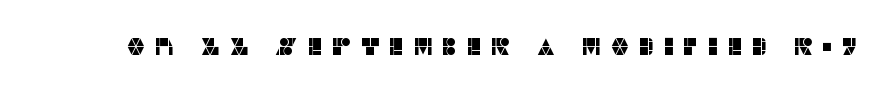
{"italic": "no", "underline": "no", "letter_spacing": "wide", "letter_spacing_em": 0.35, "glyph_px": 24}
